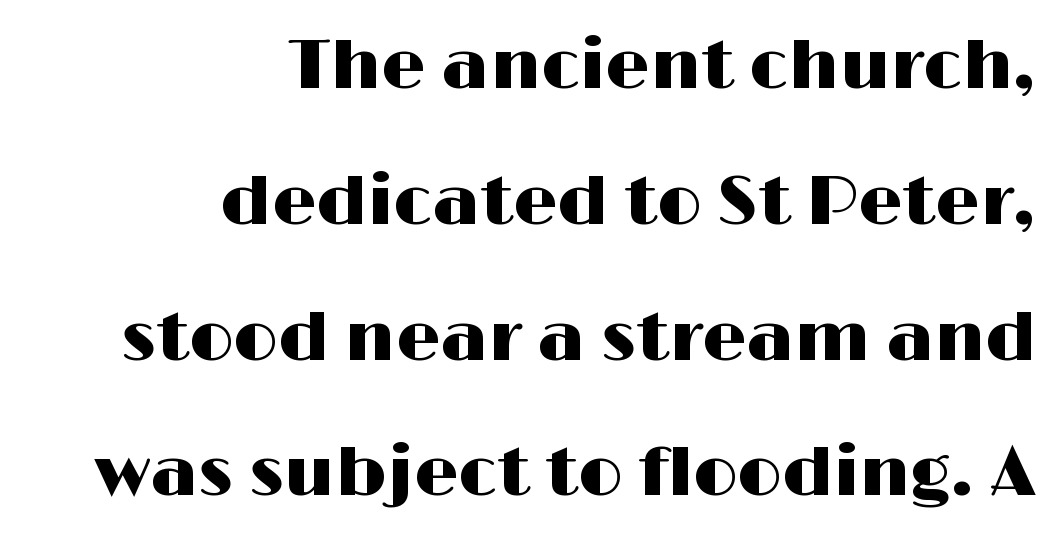
The letters sit at their default tracking, neither squeezed nor spread. The passage shown is typeset with a sans-serif family. The words here are not underlined. Each line ends at the same right margin while the left side varies. Think of a printed novel: that variable character pitch is what you see here.
